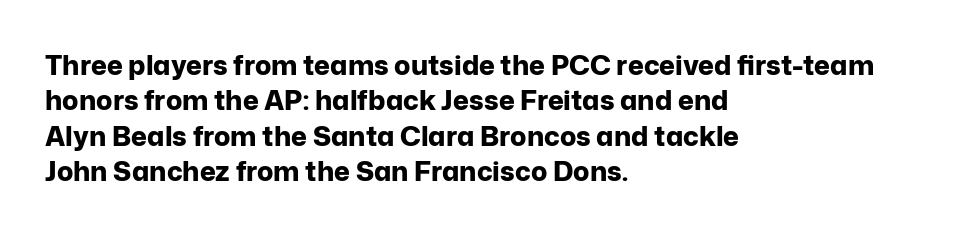
{"italic": "no", "bold": "yes", "underline": "no", "align": "left", "line_spacing": "normal", "line_spacing_ratio": 1.31, "letter_spacing": "normal", "letter_spacing_em": 0.0, "glyph_px": 27}
